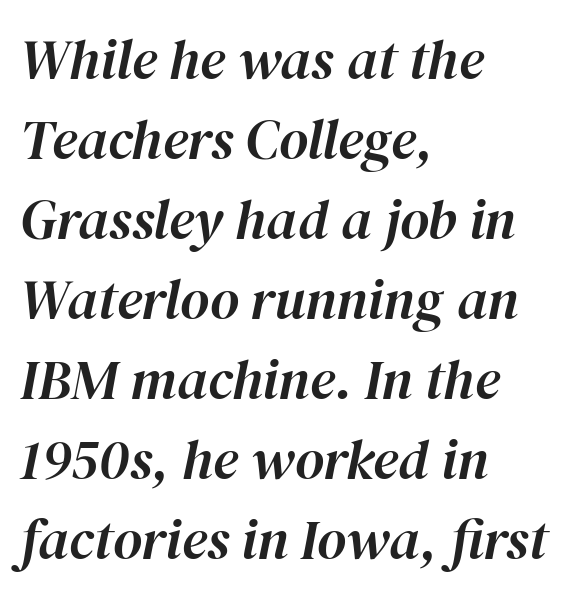
The image shows 56 px text type, italic (leaning right); set left-aligned, normal line spacing (1.43x), normal letter spacing, not underlined; high stroke contrast and a medium x-height.
